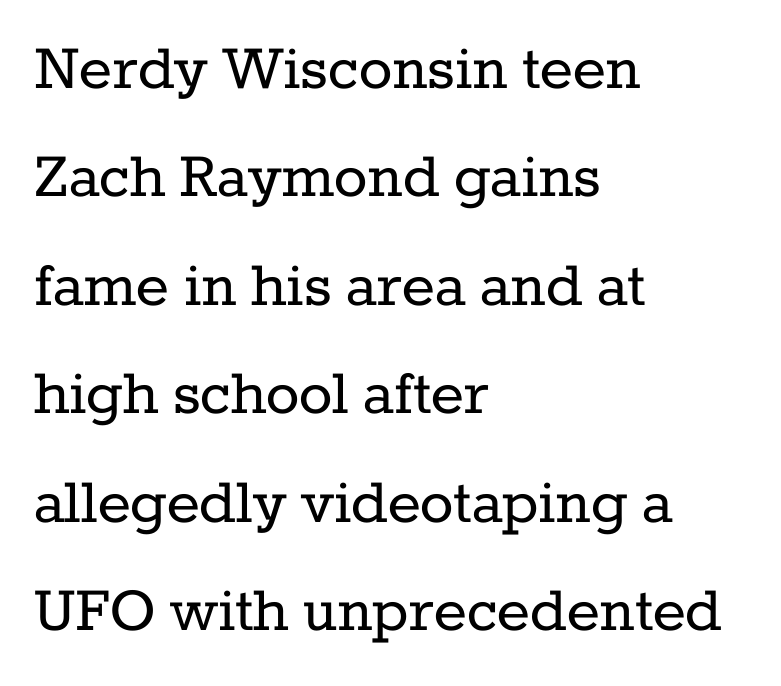
{"serif": "yes", "italic": "no", "bold": "no", "weight": "regular", "width": "normal", "stroke_contrast": "low", "x_height": "medium", "monospaced": "no", "underline": "no", "align": "left", "line_spacing": "normal", "line_spacing_ratio": 1.55, "letter_spacing": "normal", "letter_spacing_em": 0.0, "glyph_px": 70}
